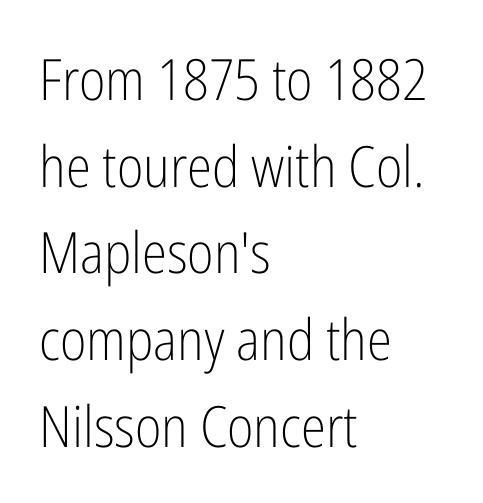
Does the leading feel generous? No, just average. Spacing verdict: proportional, widths tailored to each character. Upright lettering throughout. Nothing sits at the stroke ends, so this counts as sans-serif. Plain, unruled lines of type.
